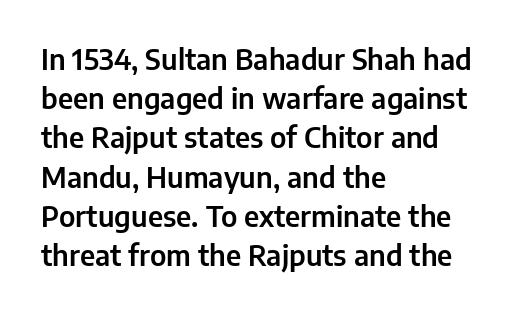
Q: Is the text italic (slanted)? A: No, it is upright.
Q: Is the typeface a serif or a sans-serif typeface? A: Sans-serif.
Q: Is the text underlined? A: No.
Q: How is the paragraph aligned? A: Left-aligned.
Q: Is the spacing between letters normal or unusually wide? A: Normal.
Q: Is the spacing between lines tight, normal or loose? A: Normal.
Q: Width (condensed, normal, or wide)? A: Normal.
Q: Stroke contrast? A: Low.
Q: x-height? A: Medium.
Q: Monospaced? A: No.
